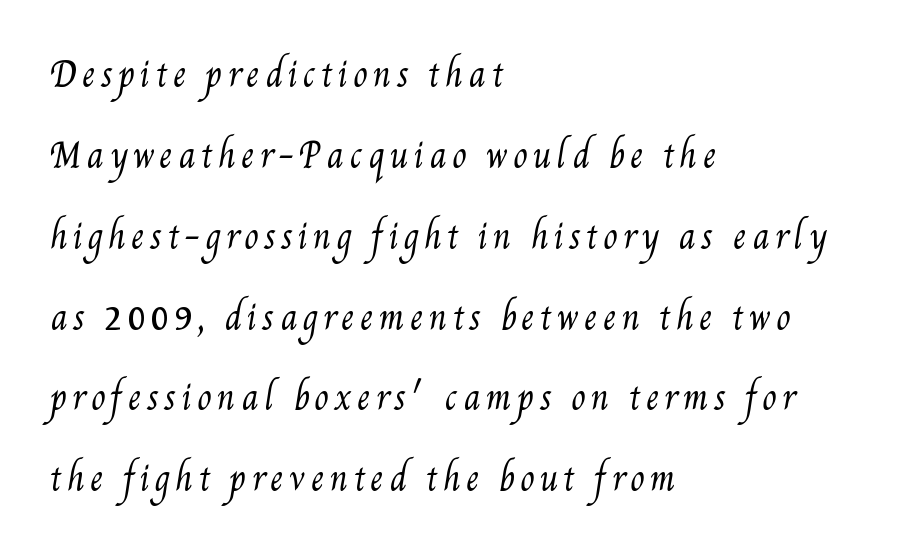
{"bold": "no", "weight": "regular", "width": "condensed", "stroke_contrast": "medium", "x_height": "small", "monospaced": "no", "underline": "no", "align": "left", "line_spacing": "loose", "line_spacing_ratio": 2.45, "glyph_px": 33}
